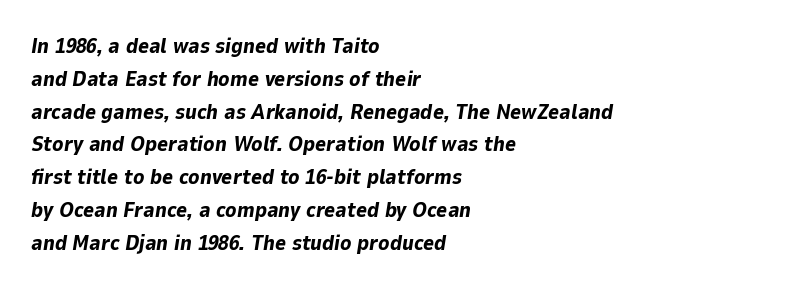
Q: Is the text bold? A: Yes.
Q: Is the text italic (slanted)? A: Yes, it leans right by about 9 degrees.
Q: Is the text underlined? A: No.
Q: How is the paragraph aligned? A: Left-aligned.
Q: Is the spacing between letters normal or unusually wide? A: Normal.
Q: Is the spacing between lines tight, normal or loose? A: Normal.
